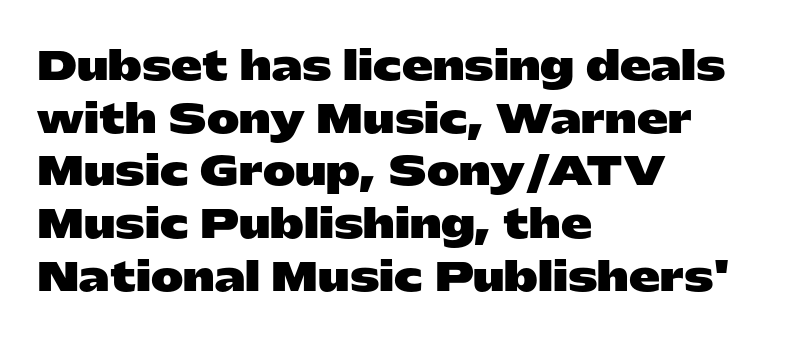
There is no visible air inserted between adjacent glyphs. Bare-footed words on every line. Think of a printed novel: that variable character pitch is what you see here. Italic: no, the glyphs are upright roman. What's the leading like? Ordinary, nothing unusual.
